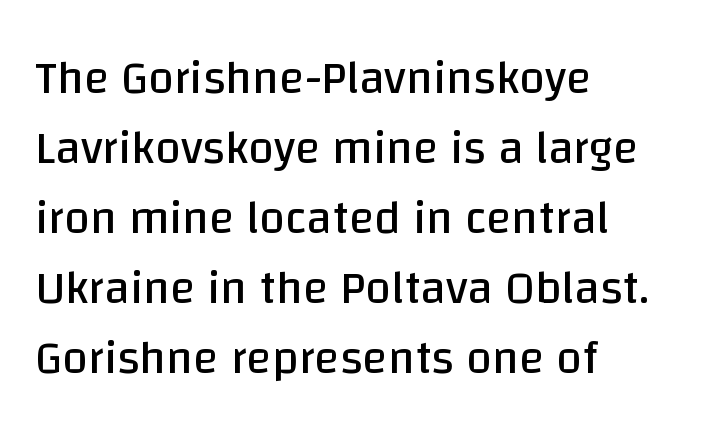
Ink coverage per letter is moderate at most. Line beginnings align vertically; line endings do not. Looks like regular typesetting: each glyph gets only the width it needs. This rendering features lettering with no underline. Is there any slant? The stems are plumb.
